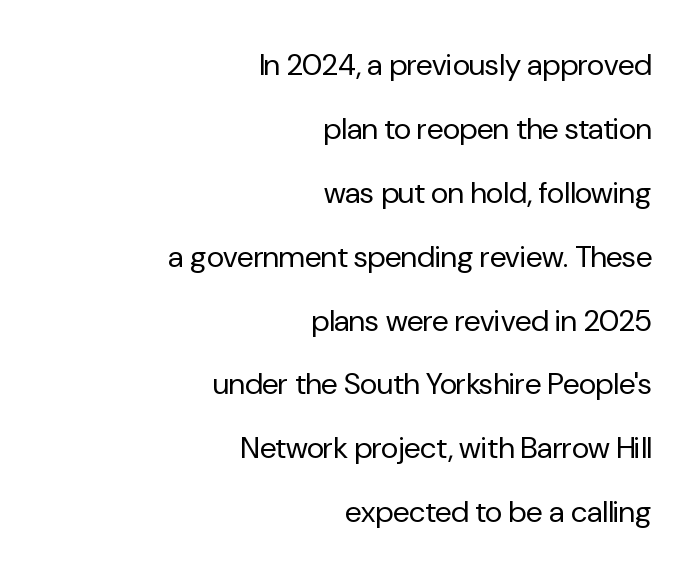
The image shows 30 px regular-weight sans-serif type, upright; set right-aligned, loose line spacing (2.13x), normal letter spacing, not underlined; low stroke contrast and a medium x-height.
